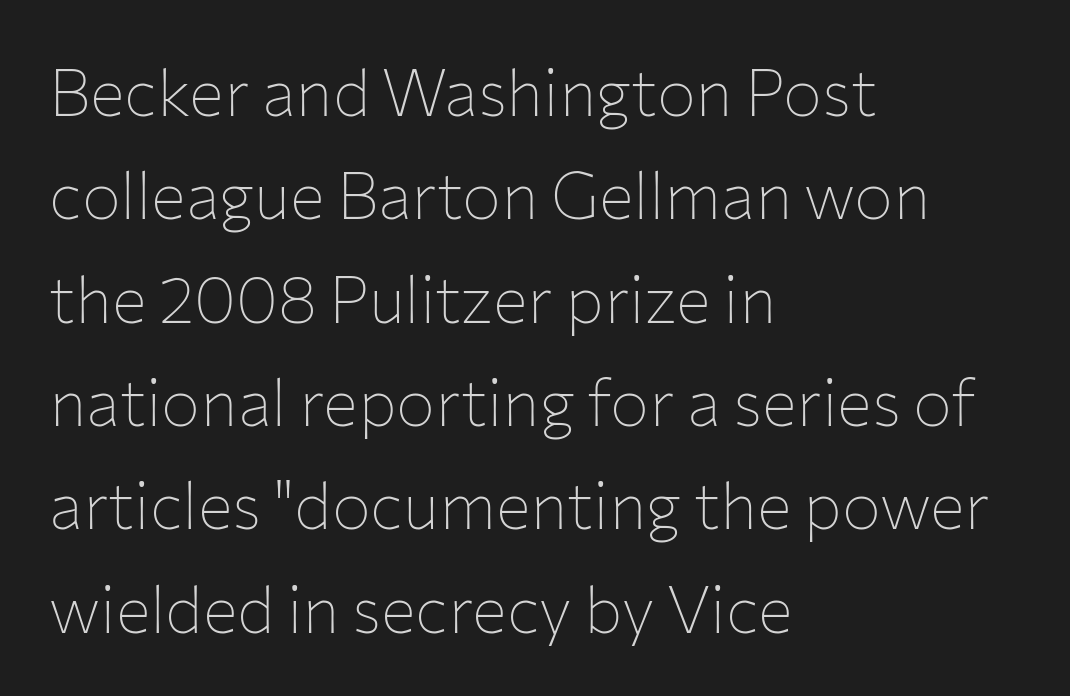
The image shows 65 px thin sans-serif type, upright; set left-aligned, normal line spacing (1.59x), normal letter spacing, not underlined; low stroke contrast and a medium x-height.
